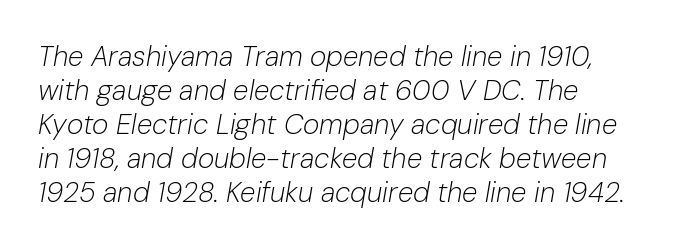
Q: Is the text bold? A: No.
Q: Is the text italic (slanted)? A: Yes, it leans right by about 10 degrees.
Q: Is the text underlined? A: No.
Q: How is the paragraph aligned? A: Left-aligned.
Q: Is the spacing between letters normal or unusually wide? A: Normal.
Q: Width (condensed, normal, or wide)? A: Normal.
Q: Stroke contrast? A: Low.
Q: x-height? A: Medium.
Q: Monospaced? A: No.
